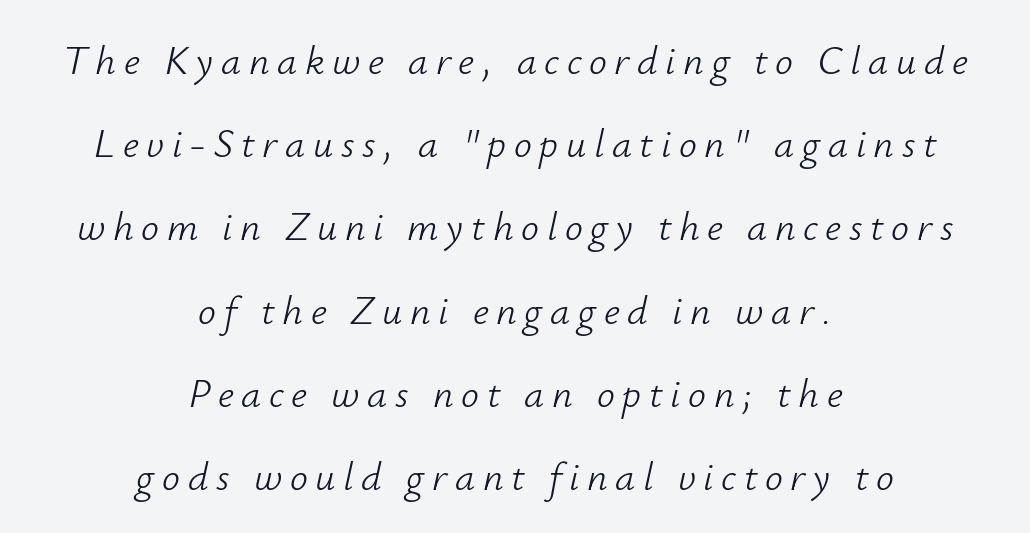
Q: Is the text bold? A: No.
Q: Is the text italic (slanted)? A: Yes, it leans right by about 12 degrees.
Q: Is the text underlined? A: No.
Q: How is the paragraph aligned? A: Centered.
Q: Is the spacing between lines tight, normal or loose? A: Loose.
Q: Width (condensed, normal, or wide)? A: Normal.
Q: Stroke contrast? A: Low.
Q: x-height? A: Small.
Q: Monospaced? A: No.
